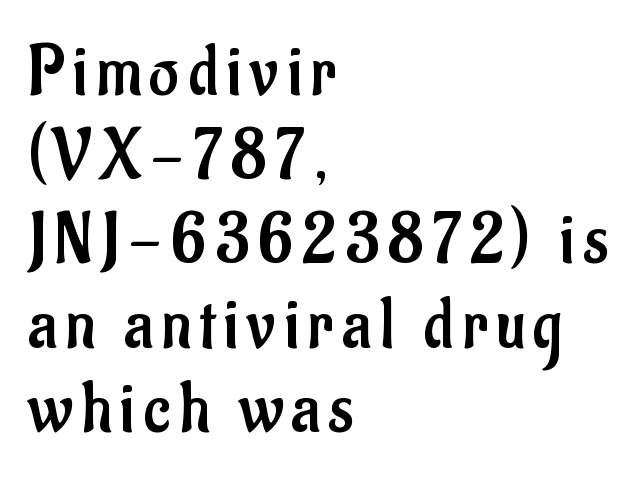
Spacing verdict: proportional, widths tailored to each character. The letters stand straight up with perfectly vertical stems. Bare-footed words on every line. Heaviness? Minimal to ordinary, like unemphasized prose. Teacher's note: observe the even left margin — that is flush-left alignment. Classification — sans serif.
